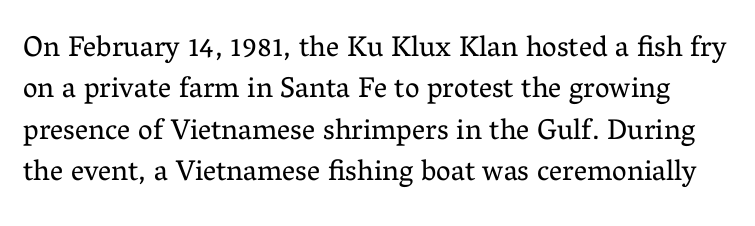
Q: Is the text bold? A: No.
Q: Is the text italic (slanted)? A: No, it is upright.
Q: Is the typeface a serif or a sans-serif typeface? A: Serif.
Q: Is the text underlined? A: No.
Q: Is the spacing between letters normal or unusually wide? A: Normal.
Q: Is the spacing between lines tight, normal or loose? A: Normal.
Q: Width (condensed, normal, or wide)? A: Normal.
Q: Stroke contrast? A: Medium.
Q: x-height? A: Medium.
Q: Monospaced? A: No.
